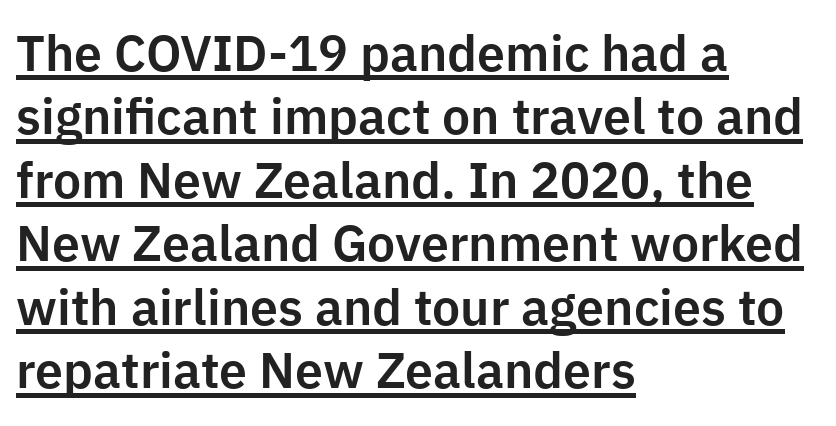
Q: Is the text italic (slanted)? A: No, it is upright.
Q: Is the typeface a serif or a sans-serif typeface? A: Sans-serif.
Q: Is the text underlined? A: Yes.
Q: How is the paragraph aligned? A: Left-aligned.
Q: Is the spacing between letters normal or unusually wide? A: Normal.
Q: Is the spacing between lines tight, normal or loose? A: Normal.
Q: Width (condensed, normal, or wide)? A: Normal.
Q: Stroke contrast? A: Low.
Q: x-height? A: Medium.
Q: Monospaced? A: No.
